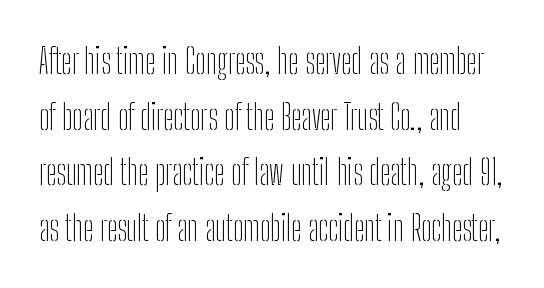
{"serif": "no", "italic": "no", "bold": "no", "weight": "thin", "width": "condensed", "stroke_contrast": "low", "x_height": "medium", "monospaced": "no", "underline": "no", "line_spacing": "normal", "line_spacing_ratio": 1.59, "letter_spacing": "normal", "letter_spacing_em": 0.0, "glyph_px": 35}
